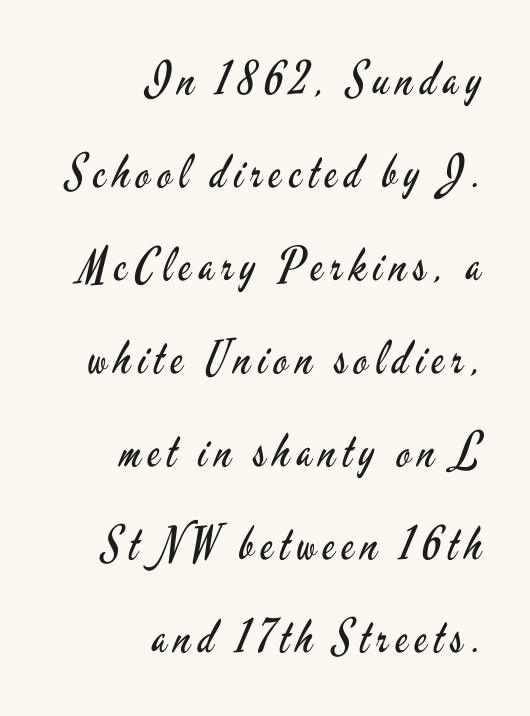
{"serif": "no", "bold": "no", "weight": "regular", "width": "condensed", "stroke_contrast": "low", "x_height": "small", "monospaced": "no", "underline": "no", "align": "right", "line_spacing": "loose", "line_spacing_ratio": 2.02, "glyph_px": 46}
